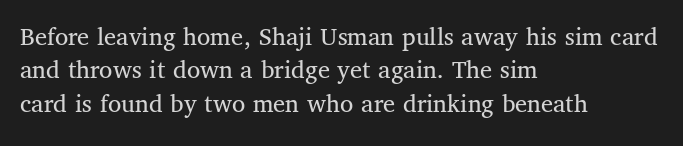
No letter is thick-stroked: the sample isn't bold. This rendering leaves character spacing at its baseline value. A bare baseline throughout the passage. Line beginnings align vertically; line endings do not. This sample uses an upright cut, with every glyph sitting square on the baseline.
